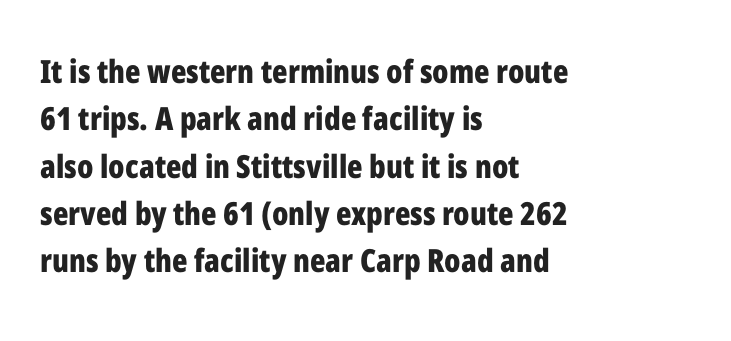
The image shows 32 px bold, condensed sans-serif type, upright; set left-aligned, normal line spacing (1.48x), normal letter spacing, not underlined; low stroke contrast and a medium x-height.
